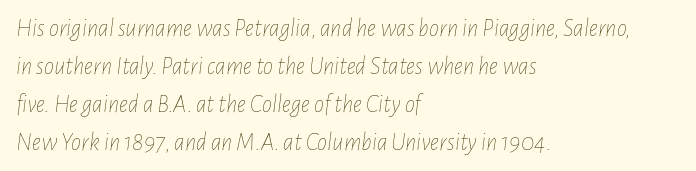
Q: Is the text bold? A: No.
Q: Is the text italic (slanted)? A: Yes, it leans right by about 7 degrees.
Q: Is the text underlined? A: No.
Q: How is the paragraph aligned? A: Left-aligned.
Q: Is the spacing between letters normal or unusually wide? A: Normal.
Q: Is the spacing between lines tight, normal or loose? A: Normal.
